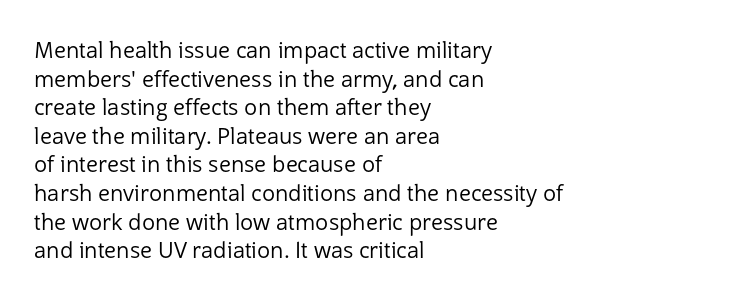
Q: Is the text bold? A: No.
Q: Is the text italic (slanted)? A: No, it is upright.
Q: Is the text underlined? A: No.
Q: How is the paragraph aligned? A: Left-aligned.
Q: Is the spacing between letters normal or unusually wide? A: Normal.
Q: Is the spacing between lines tight, normal or loose? A: Normal.
